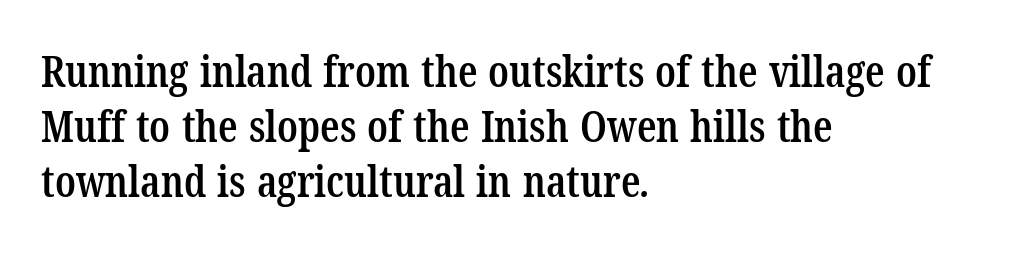
The image shows 43 px semibold, condensed serif type; set left-aligned, normal line spacing (1.28x), normal letter spacing, not underlined; low stroke contrast and a medium x-height.
